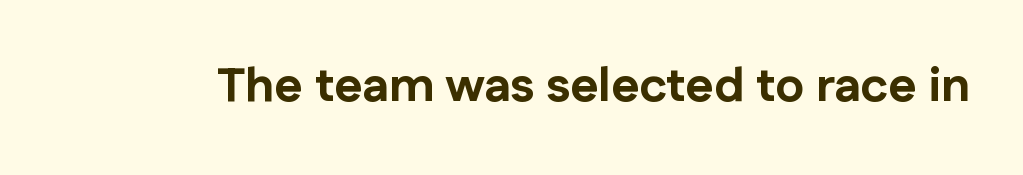
Q: Is the text bold? A: Yes.
Q: Is the text italic (slanted)? A: No, it is upright.
Q: Is the typeface a serif or a sans-serif typeface? A: Sans-serif.
Q: Is the text underlined? A: No.
Q: Is the spacing between letters normal or unusually wide? A: Normal.
Q: Width (condensed, normal, or wide)? A: Normal.
Q: Stroke contrast? A: Low.
Q: x-height? A: Medium.
Q: Monospaced? A: No.
